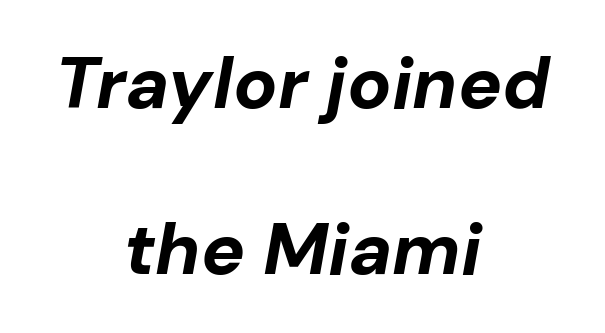
Words float on clear page, feet unadorned. Heavy, bold letterforms. Reading down the column, the eye jumps a long way to each next line. Looks like regular typesetting: each glyph gets only the width it needs. Nothing unusual about the tracking: characters are spaced as the font intends.
